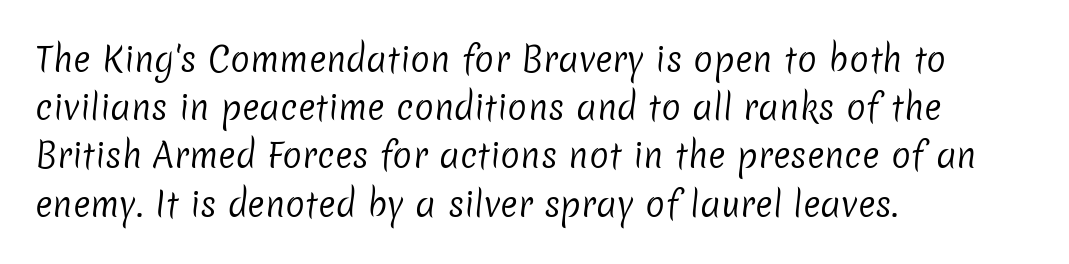
Q: Is the text bold? A: No.
Q: Is the typeface a serif or a sans-serif typeface? A: Sans-serif.
Q: Is the text underlined? A: No.
Q: How is the paragraph aligned? A: Left-aligned.
Q: Is the spacing between letters normal or unusually wide? A: Normal.
Q: Is the spacing between lines tight, normal or loose? A: Normal.
Q: Width (condensed, normal, or wide)? A: Normal.
Q: Stroke contrast? A: Low.
Q: x-height? A: Medium.
Q: Monospaced? A: No.
